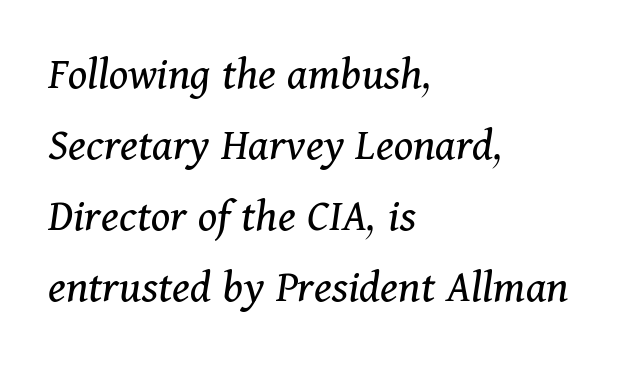
Words float on clear page, feet unadorned. The glyphs look as if they've been sheared to an angle. Stroke terminals: seriffed. Weight: not bold — regular or lighter. The horizontal fit of the characters is conventional and even. Looks like regular typesetting: each glyph gets only the width it needs.
